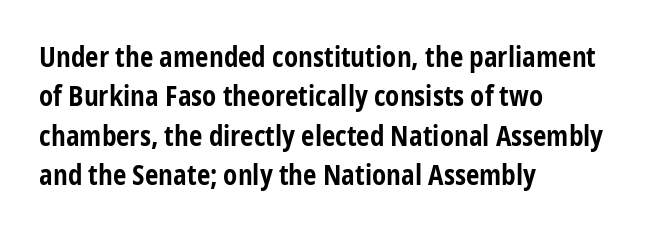
The image shows 27 px bold type, upright; set left-aligned, normal line spacing (1.46x), normal letter spacing, not underlined.
